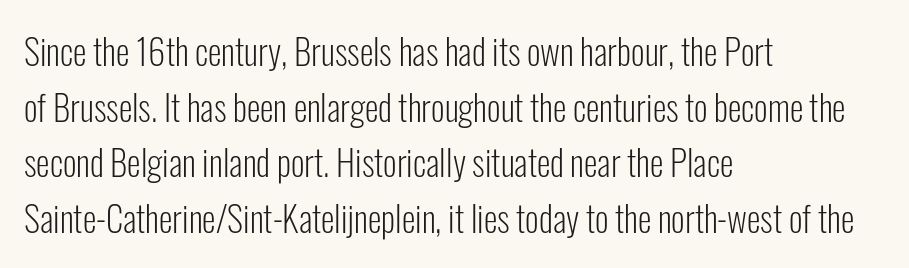
This sample is left-justified, so line endings fall wherever the words run out. This sample has the flowing, uneven cadence of proportional lettering. Each row of text sits above clean, open space. Nothing unusual about the tracking: characters are spaced as the font intends. Unlike a traditional serif, this face leaves its strokes unadorned.
